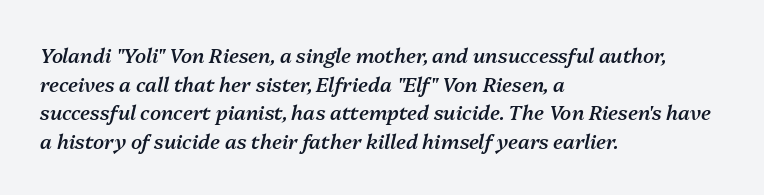
The image shows 20 px text type, italic (leaning right); set left-aligned, normal line spacing (1.43x), normal letter spacing, not underlined.
